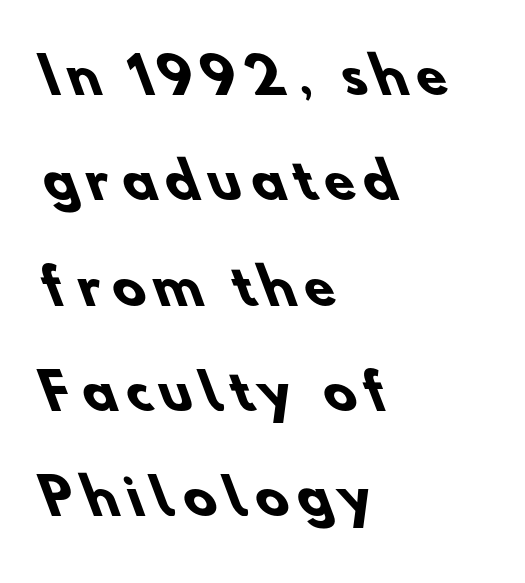
Nobody drew a line under any word here. The passage shown is typeset with a sans-serif family. Is the type bold? Yes — the strokes are clearly thick and heavy. Looks like regular typesetting: each glyph gets only the width it needs. Alignment: flush left.
